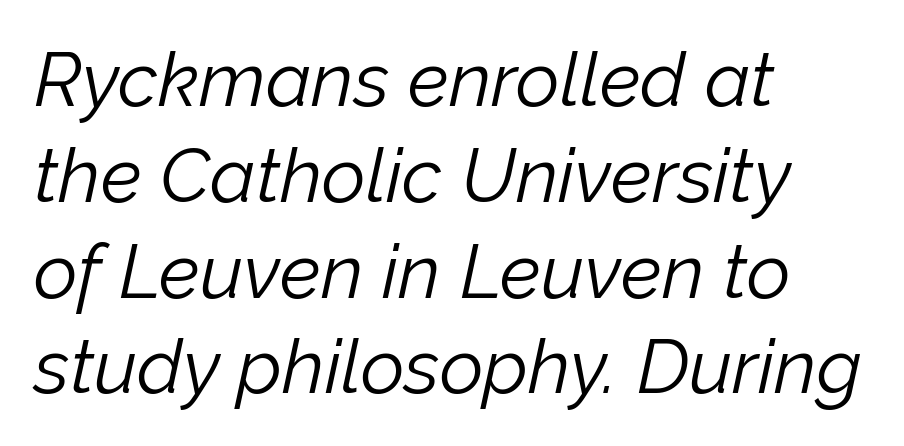
The image shows 76 px light type, italic (leaning right); set left-aligned, normal line spacing (1.26x), normal letter spacing, not underlined; low stroke contrast and a medium x-height.
